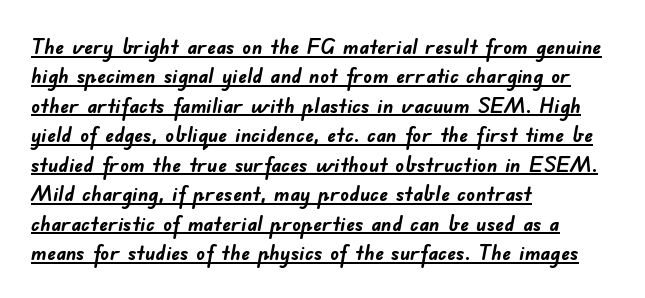
{"bold": "yes", "underline": "yes", "align": "left", "line_spacing": "normal", "line_spacing_ratio": 1.34, "letter_spacing": "normal", "letter_spacing_em": 0.0, "glyph_px": 22}
